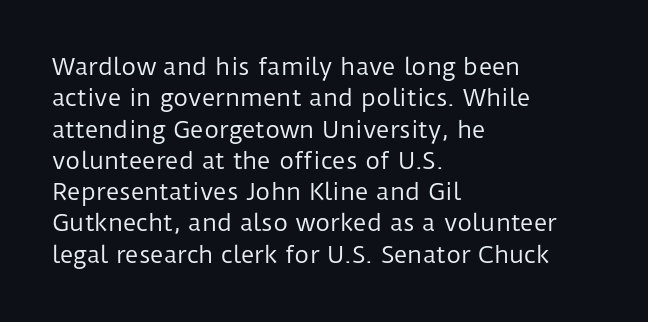
One glance says typical: line gaps are just what's usual. What stands out about the letter spacing? Nothing — it is the standard amount. This reads as an unemphasized weight, regular at the heaviest. The text block is weighted toward the left margin, trailing off unevenly rightward. Descender tails drop into unmarked territory. The specimen reads as upright at a glance.
